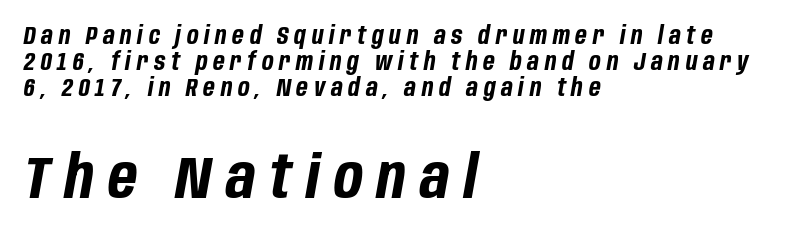
What weight is shown? A full bold with thick strokes. Casual observation: everything's shoved over to the left. Here the designer chose a conventional face with non-uniform glyph widths. Successive baselines arrive quickly, one right under another. Type size steps up from the first block to the second. Unmarked baselines from the first word to the last.
